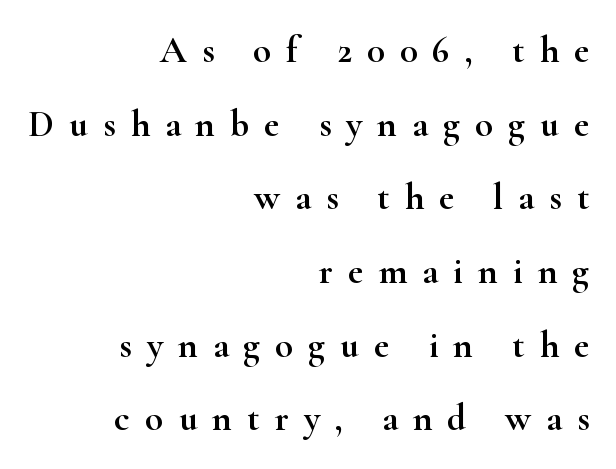
Q: Is the text italic (slanted)? A: No, it is upright.
Q: Is the typeface a serif or a sans-serif typeface? A: Serif.
Q: Is the text underlined? A: No.
Q: How is the paragraph aligned? A: Right-aligned.
Q: Is the spacing between letters normal or unusually wide? A: Unusually wide.
Q: Is the spacing between lines tight, normal or loose? A: Loose.
Q: Width (condensed, normal, or wide)? A: Wide.
Q: Stroke contrast? A: High.
Q: x-height? A: Small.
Q: Monospaced? A: No.
